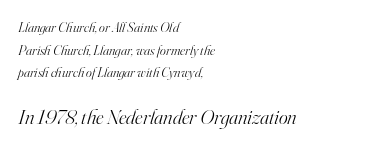
The image shows 21 px text type, italic (leaning right); set left-aligned, normal line spacing (1.62x), normal letter spacing, not underlined; the second (bottom) block is 1.5x larger.
